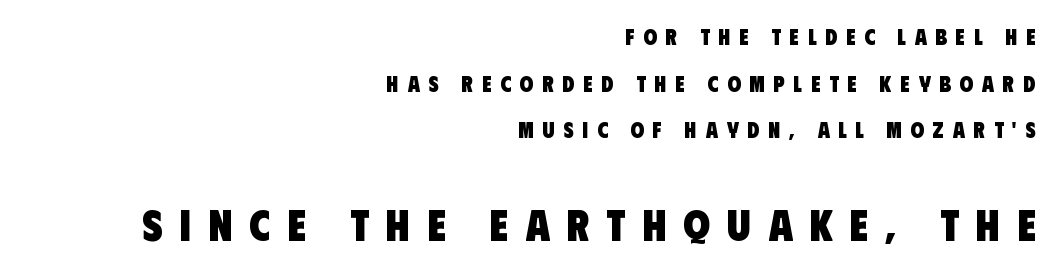
Spacing verdict: proportional, widths tailored to each character. Heft: maximum for text — a bold. This block would shrink considerably if given ordinary leading; it's expanded now. Typesetter's note — lower block bumped up in size, upper block left smaller.
